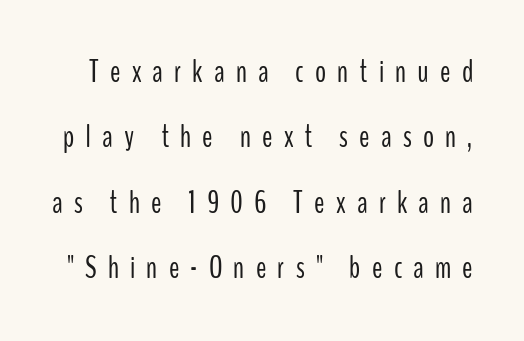
The image shows 31 px light, condensed sans-serif type, upright; set loose line spacing (2.11x), unusually wide letter spacing (+0.36 em), not underlined; low stroke contrast and a medium x-height.
